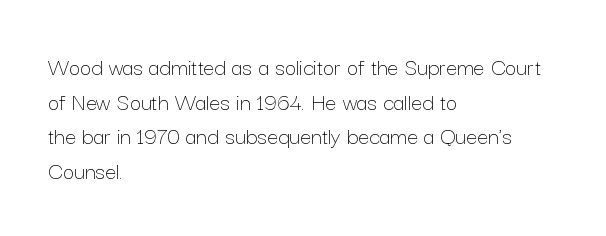
The image shows 25 px text type, upright; set left-aligned, normal line spacing (1.39x), normal letter spacing, not underlined.
